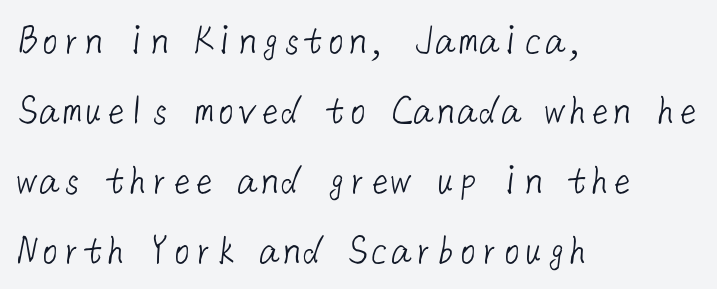
The letters look calm and open, with moderate or lighter stems. Tracking value appears to be zero — textbook default spacing. The compositor pushed each line to the left boundary. To sum up the face: it is a sans, with no serifs. The vertical gap from one line to the next is medium. Bare-footed words on every line.
